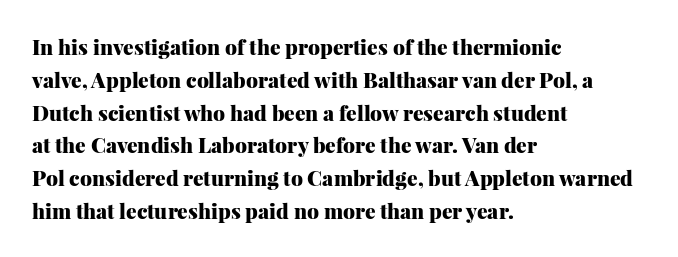
Q: Is the text bold? A: Yes.
Q: Is the text italic (slanted)? A: No, it is upright.
Q: Is the text underlined? A: No.
Q: How is the paragraph aligned? A: Left-aligned.
Q: Is the spacing between letters normal or unusually wide? A: Normal.
Q: Is the spacing between lines tight, normal or loose? A: Normal.
